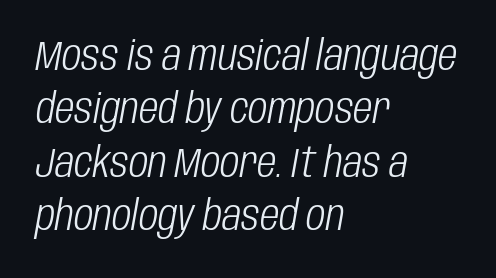
{"italic": "yes", "lean": "right", "slant_degrees": 10, "bold": "no", "weight": "light", "width": "condensed", "stroke_contrast": "low", "x_height": "large", "monospaced": "no", "underline": "no", "align": "left", "line_spacing": "normal", "line_spacing_ratio": 1.27, "letter_spacing": "normal", "letter_spacing_em": 0.0, "glyph_px": 42}
